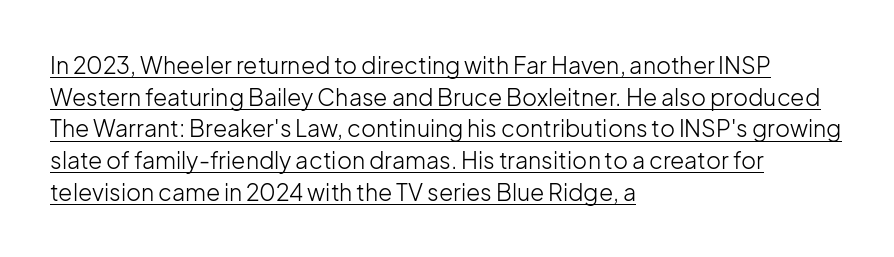
The image shows 23 px text type, upright; set left-aligned, normal line spacing (1.38x), normal letter spacing, underlined.
